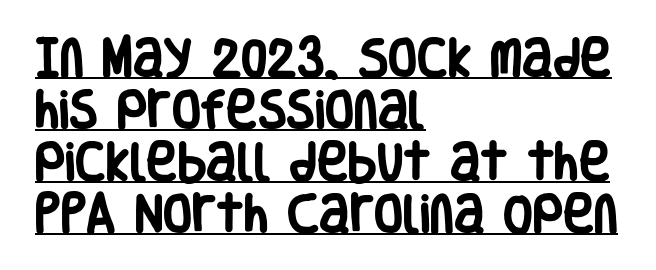
Is the type bold? Yes — the strokes are clearly thick and heavy. Spacing verdict: proportional, widths tailored to each character. No extra tracking has been applied to these lines. Compared with undecorated copy, this sample adds a rule below the words.
